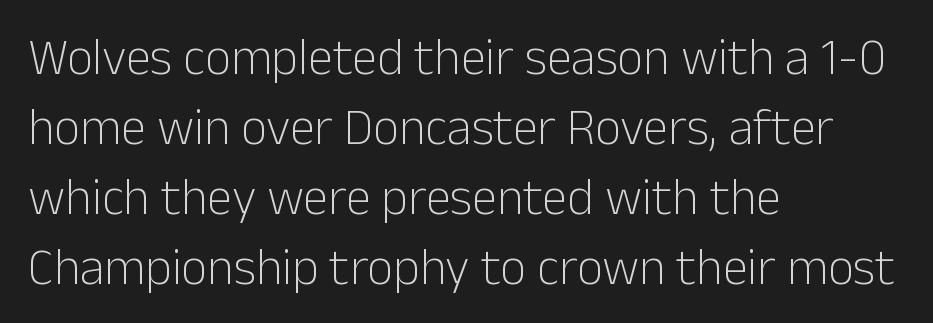
The paragraph has a hard left edge and a soft right edge. Tracking value appears to be zero — textbook default spacing. Descender tails drop into unmarked territory. Notice how the stems are strictly vertical — no italics here. The vertical gap from one line to the next is medium. Character widths vary here, with narrow letters taking less room than wide ones.
